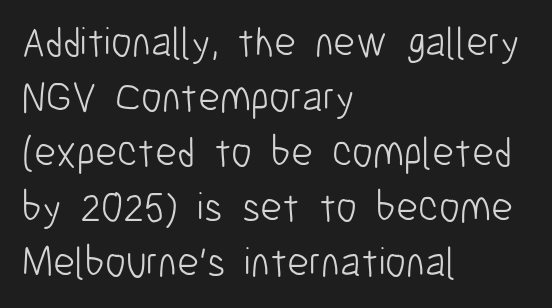
The image shows 42 px light, condensed sans-serif type, upright; set left-aligned, normal line spacing (1.31x), normal letter spacing, not underlined; low stroke contrast and a medium x-height.
